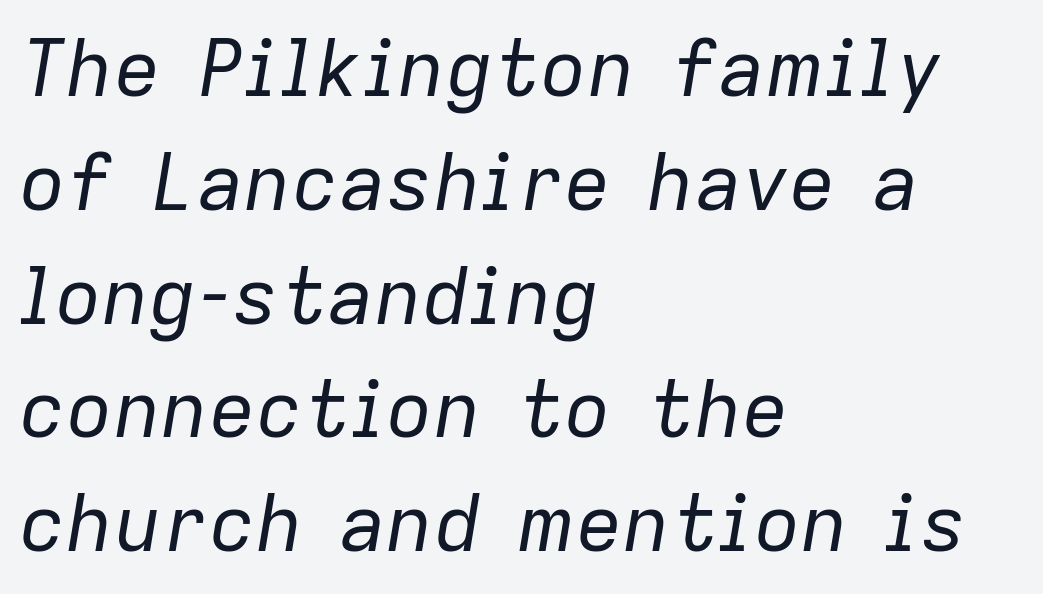
The image shows 79 px regular-weight type, italic (leaning right); set left-aligned, normal line spacing (1.44x), normal letter spacing, not underlined; low stroke contrast and a medium x-height.
